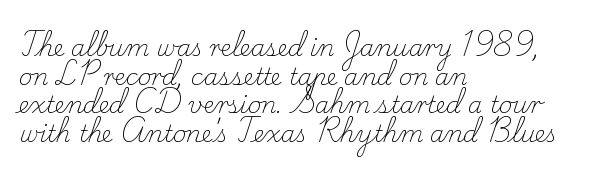
The image shows 23 px text type; set left-aligned, line spacing 1.24x, normal letter spacing, not underlined.
